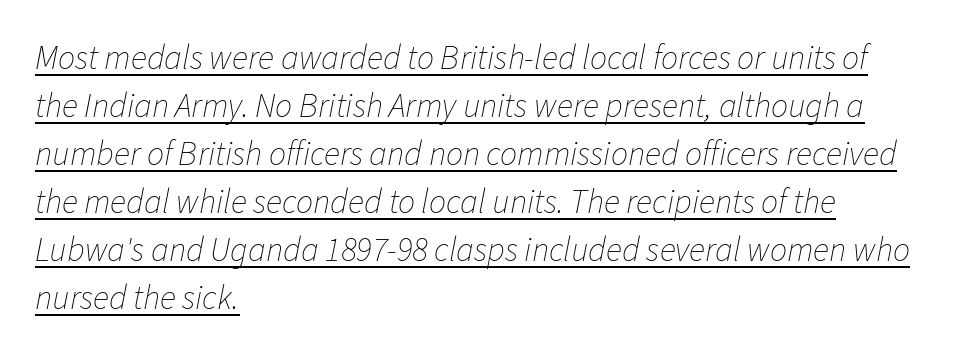
{"italic": "yes", "lean": "right", "slant_degrees": 11, "bold": "no", "weight": "thin", "width": "normal", "stroke_contrast": "low", "x_height": "medium", "monospaced": "no", "underline": "yes", "align": "left", "line_spacing": "normal", "line_spacing_ratio": 1.41, "letter_spacing": "normal", "letter_spacing_em": 0.0, "glyph_px": 34}
